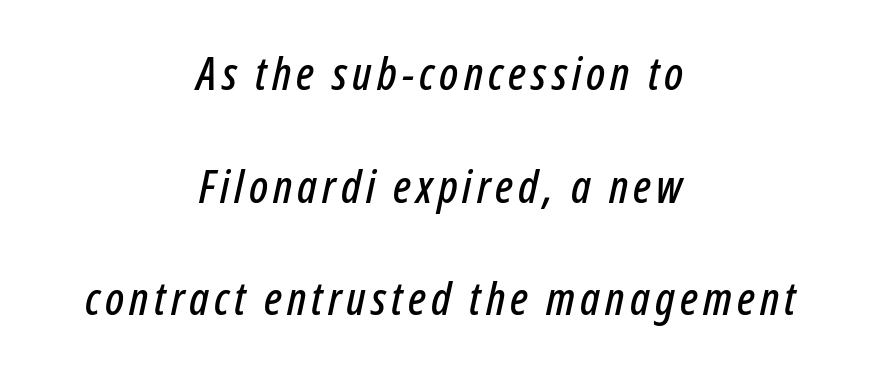
The image shows 46 px condensed type, italic (leaning right); set centered, loose line spacing (2.45x), not underlined; low stroke contrast and a medium x-height.
